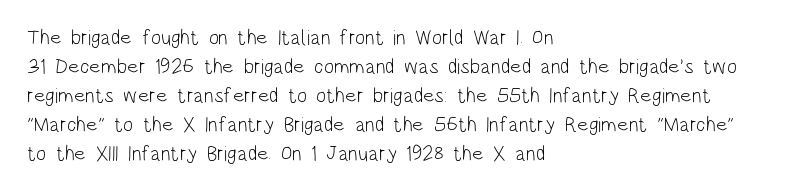
Q: Is the text bold? A: No.
Q: Is the text italic (slanted)? A: No, it is upright.
Q: Is the text underlined? A: No.
Q: How is the paragraph aligned? A: Left-aligned.
Q: Is the spacing between letters normal or unusually wide? A: Normal.
Q: Is the spacing between lines tight, normal or loose? A: Normal.
